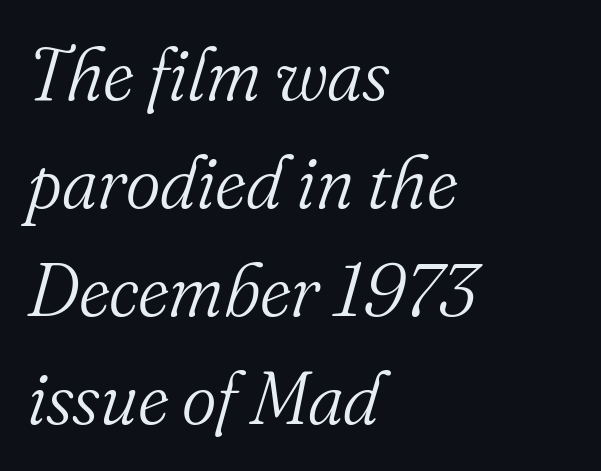
{"serif": "yes", "italic": "yes", "lean": "right", "slant_degrees": 16, "bold": "no", "weight": "light", "width": "normal", "stroke_contrast": "medium", "x_height": "small", "monospaced": "no", "underline": "no", "align": "left", "line_spacing": "normal", "line_spacing_ratio": 1.46, "letter_spacing": "normal", "letter_spacing_em": 0.0, "glyph_px": 74}
